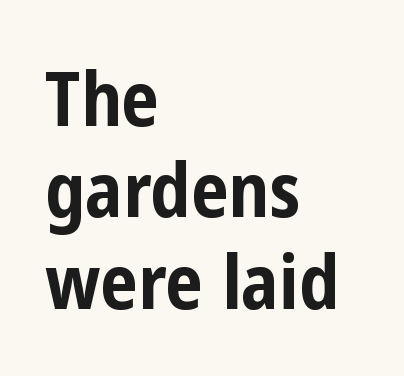
Every letter is thick-stroked: bold, no question. The specimen omits any rule beneath the text block's lines. I'd call this a sans setting — the letters go barefoot. Spacing verdict: proportional, widths tailored to each character. This is the regular roman posture of the typeface.
